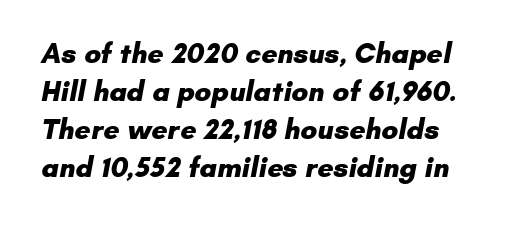
The image shows 28 px heavy sans-serif type; set normal line spacing (1.36x), normal letter spacing, not underlined; low stroke contrast and a small x-height.
